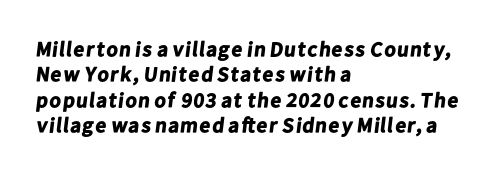
{"bold": "yes", "underline": "no", "align": "left", "line_spacing_ratio": 1.21, "letter_spacing": "normal", "letter_spacing_em": 0.0, "glyph_px": 21}
